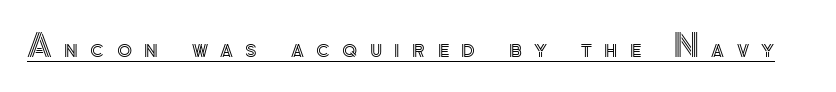
Notice how a bar underscores the lettering throughout. A typesetter would mark this as roman, not italic. Someone cranked the tracking dial way up on this one. Do the characters align in a grid? No, the font is proportional.
